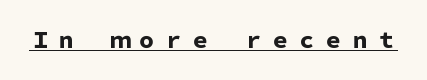
Glyph-to-glyph distance is far greater than everyday printed text. In terms of weight, the rendering is a true, heavy bold. The typography opts for an upright posture over an oblique one. The rendering uses the underline text-decoration.
